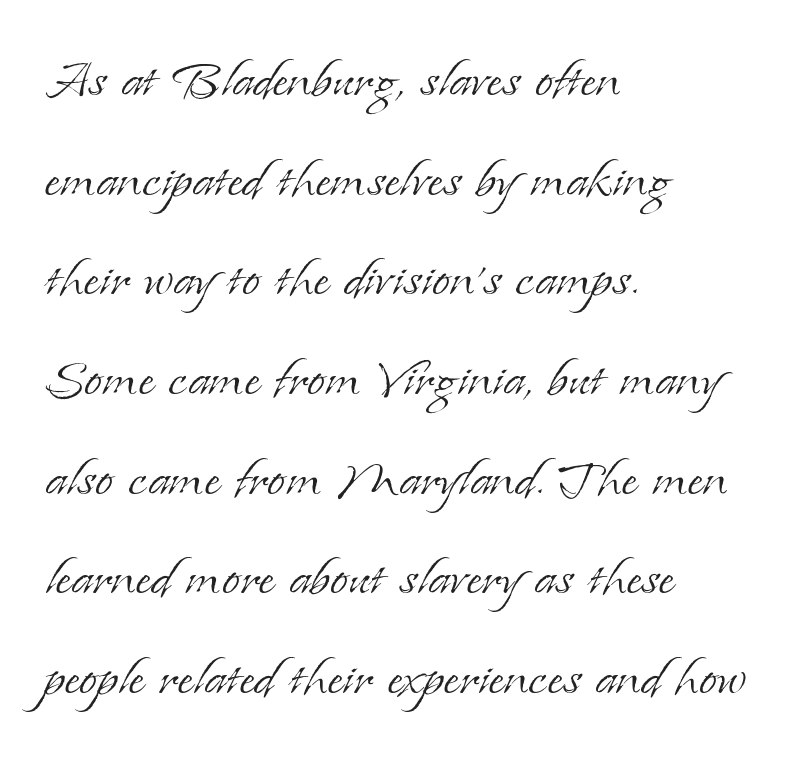
Regular leading. A bare baseline throughout the passage. Letters have the restrained weight of plain body copy at most. Does the copy run flush right? No — it runs flush left. The typeface chosen for these lines features serifs.
